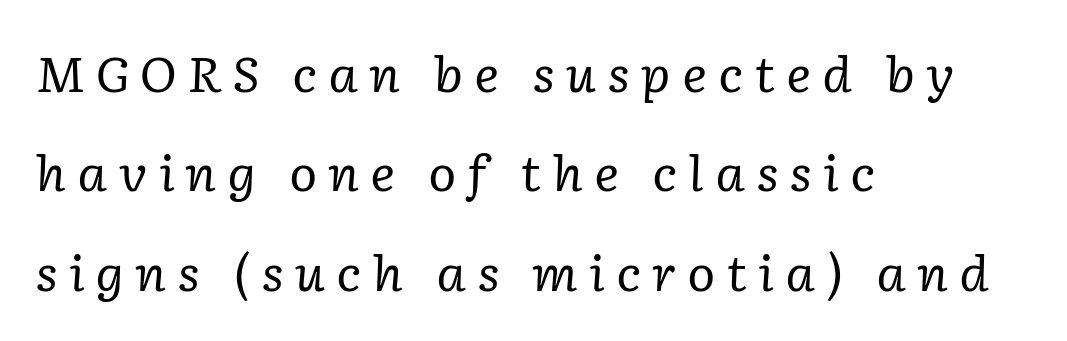
A typesetter would call this heavily tracked-out type. The font sits on the lighter half of the weight spectrum, regular included. The face used here is seriffed, in the tradition of book romans. This is oblique type, the kind used for emphasis or titles.
